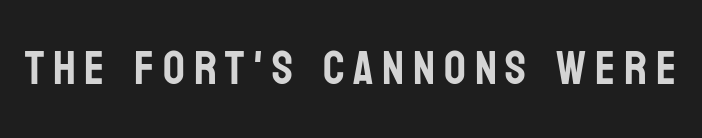
{"serif": "no", "italic": "no", "width": "condensed", "stroke_contrast": "low", "x_height": "large", "monospaced": "no", "underline": "no", "glyph_px": 48}
